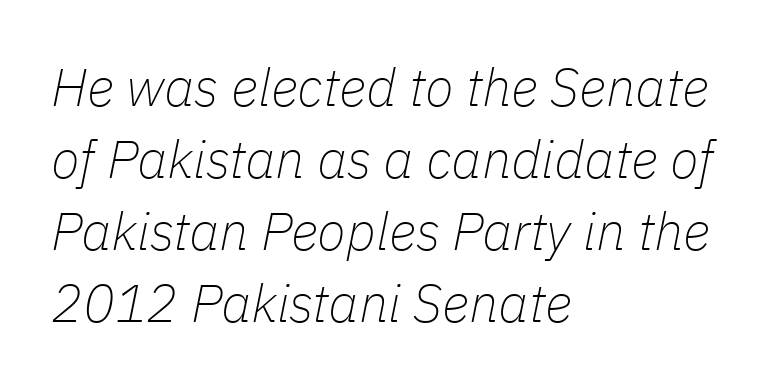
{"italic": "yes", "lean": "right", "slant_degrees": 11, "bold": "no", "weight": "thin", "width": "normal", "stroke_contrast": "low", "x_height": "medium", "monospaced": "no", "underline": "no", "align": "left", "line_spacing": "normal", "line_spacing_ratio": 1.36, "letter_spacing": "normal", "letter_spacing_em": 0.0, "glyph_px": 53}
